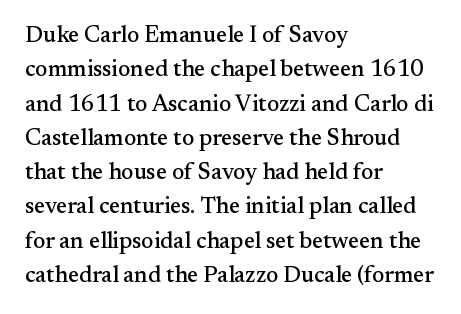
The image shows 23 px text type, upright; set left-aligned, normal line spacing (1.49x), normal letter spacing, not underlined.
